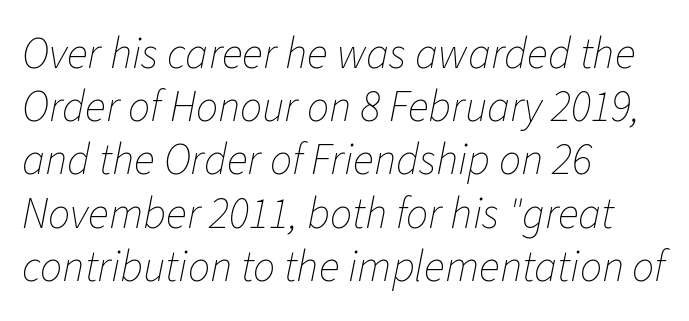
Q: Is the text bold? A: No.
Q: Is the text italic (slanted)? A: Yes, it leans right by about 11 degrees.
Q: Is the text underlined? A: No.
Q: How is the paragraph aligned? A: Left-aligned.
Q: Is the spacing between letters normal or unusually wide? A: Normal.
Q: Width (condensed, normal, or wide)? A: Normal.
Q: Stroke contrast? A: Low.
Q: x-height? A: Medium.
Q: Monospaced? A: No.
